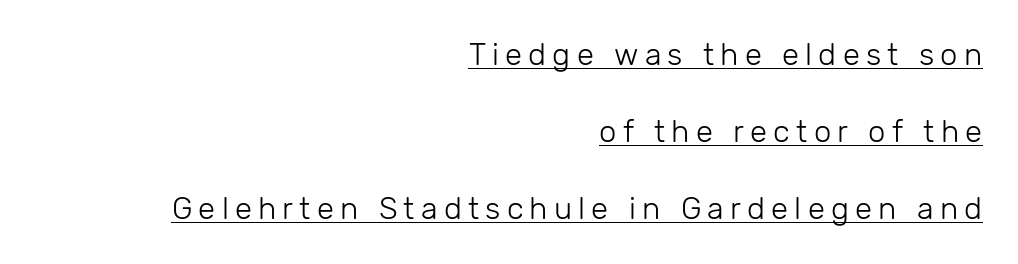
The image shows 31 px light sans-serif type, upright; set right-aligned, loose line spacing (2.49x), unusually wide letter spacing (+0.2 em), underlined; low stroke contrast and a medium x-height.
